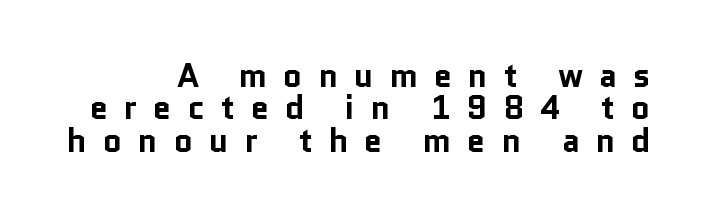
Q: Is the text bold? A: Yes.
Q: Is the text italic (slanted)? A: No, it is upright.
Q: Is the typeface a serif or a sans-serif typeface? A: Sans-serif.
Q: Is the text underlined? A: No.
Q: Is the spacing between letters normal or unusually wide? A: Unusually wide.
Q: Is the spacing between lines tight, normal or loose? A: Tight.
Q: Width (condensed, normal, or wide)? A: Normal.
Q: Stroke contrast? A: Low.
Q: x-height? A: Medium.
Q: Monospaced? A: No.
